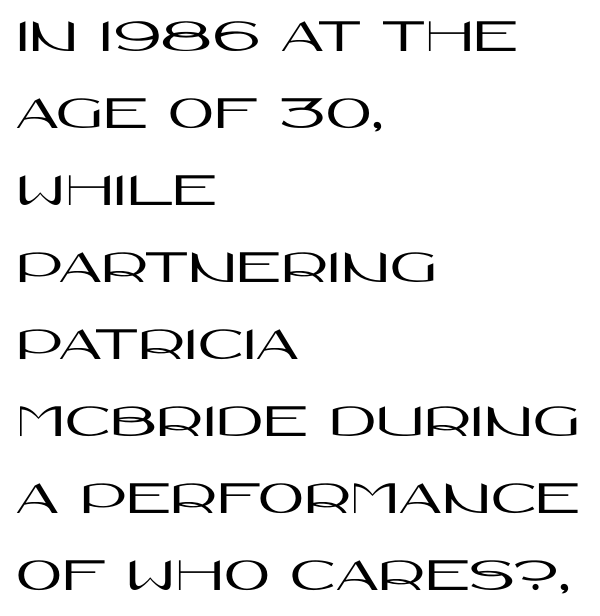
Q: Is the text italic (slanted)? A: No, it is upright.
Q: Is the typeface a serif or a sans-serif typeface? A: Sans-serif.
Q: Is the text underlined? A: No.
Q: How is the paragraph aligned? A: Left-aligned.
Q: Is the spacing between letters normal or unusually wide? A: Normal.
Q: Is the spacing between lines tight, normal or loose? A: Normal.
Q: Width (condensed, normal, or wide)? A: Wide.
Q: Stroke contrast? A: High.
Q: x-height? A: Large.
Q: Monospaced? A: No.
